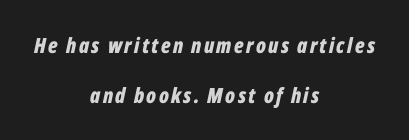
{"italic": "yes", "lean": "right", "slant_degrees": 12, "bold": "yes", "underline": "no", "align": "center", "line_spacing": "loose", "line_spacing_ratio": 2.36, "glyph_px": 21}
